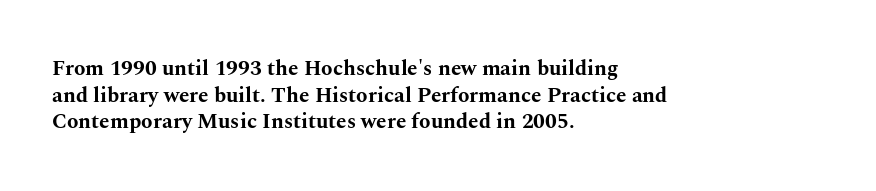
Honestly, the row spacing looks completely unremarkable. Posture: upright roman. Plenty of ink on the page — the face is bold. Typeset ragged right — the left edge is the straight one.
